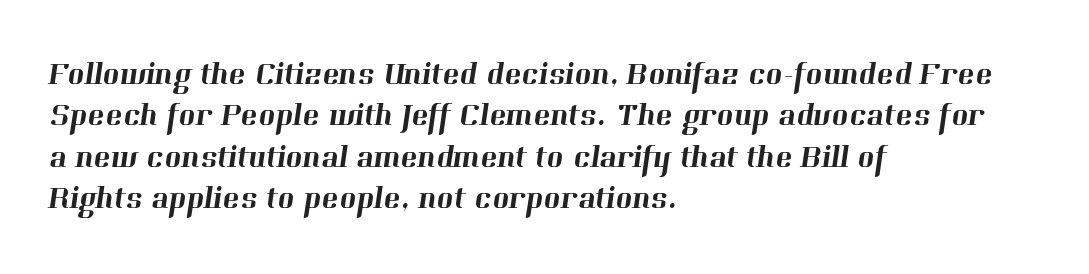
Short and long lines alike share a common starting point at left. Clear beneath every line of the passage. This sample has the flowing, uneven cadence of proportional lettering. The typeface chosen for these lines features serifs. The tracking reads as untouched default to a designer's eye.
